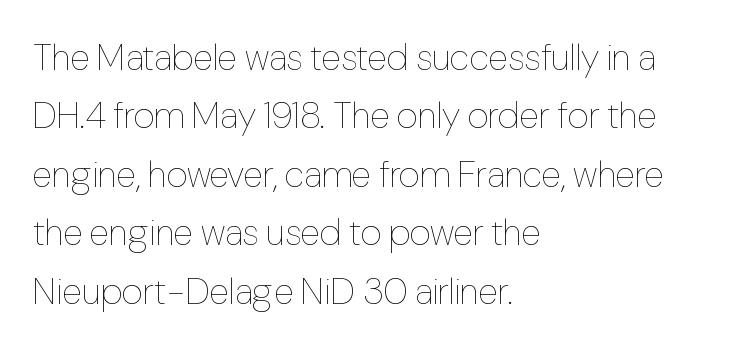
The image shows 37 px thin, condensed type, upright; set left-aligned, normal line spacing (1.58x), normal letter spacing, not underlined; low stroke contrast and a medium x-height.
